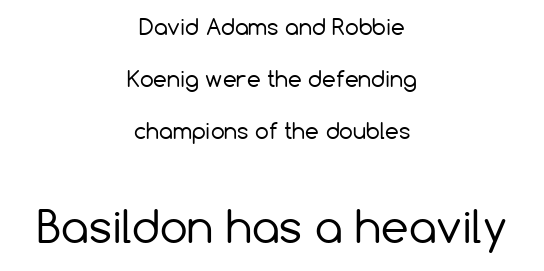
The typeface chosen for these lines omits serifs. Successive baselines arrive slowly, with a big drop between each. Between these two stacked blocks, the lower one wins on size. Proportional: the letters do not fall into vertical columns.
